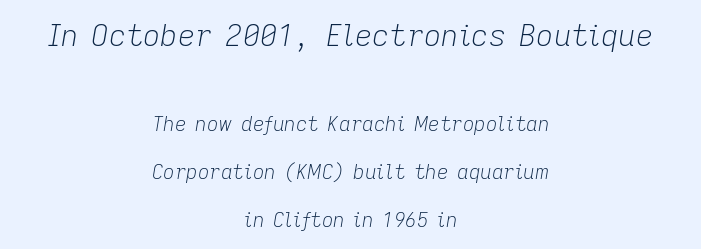
Horizontal bands of white between lines are thick stripes. Notice how the passage keeps no hard edge, just a central spine. The passage shown is not bold in any degree. The text carries the slant typical of an italic or oblique font. The face used here is proportionally spaced, like ordinary book or web type.
